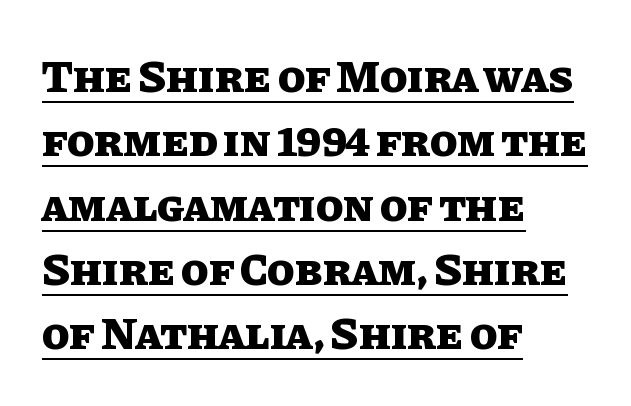
The image shows 45 px heavy type, upright; set left-aligned, normal line spacing (1.43x), normal letter spacing, underlined; low stroke contrast and a large x-height.
